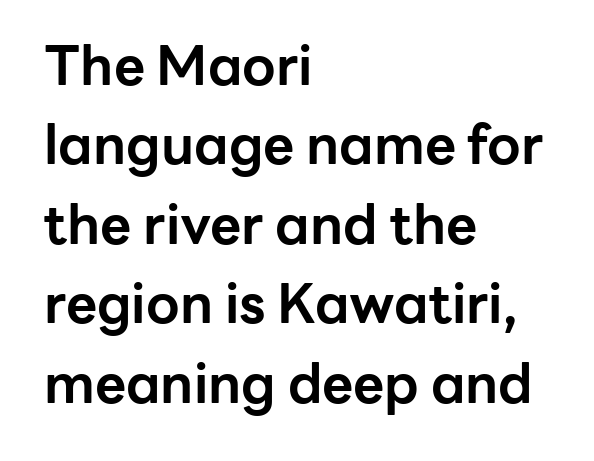
{"serif": "no", "italic": "no", "bold": "yes", "weight": "bold", "width": "normal", "stroke_contrast": "low", "x_height": "medium", "monospaced": "no", "underline": "no", "align": "left", "line_spacing": "normal", "line_spacing_ratio": 1.47, "letter_spacing": "normal", "letter_spacing_em": 0.0, "glyph_px": 54}
